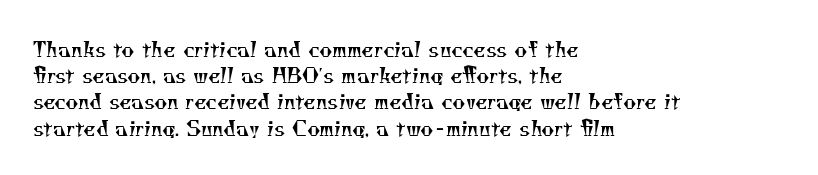
Quick note: interline space is typical. Unmarked baselines from the first word to the last. Stems here are at most as thick as an everyday book face. Observe the ordinary spacing: letters are neighbours, not strangers. This sample is left-justified, so line endings fall wherever the words run out.
